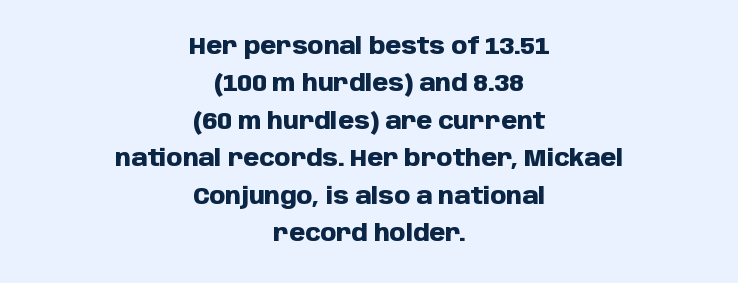
Q: Is the text bold? A: Yes.
Q: Is the text italic (slanted)? A: No, it is upright.
Q: Is the text underlined? A: No.
Q: How is the paragraph aligned? A: Centered.
Q: Is the spacing between letters normal or unusually wide? A: Normal.
Q: Is the spacing between lines tight, normal or loose? A: Normal.
